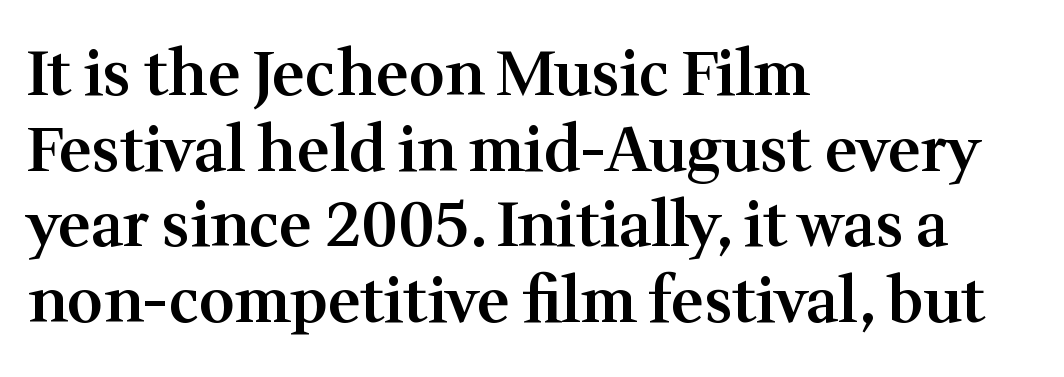
{"serif": "yes", "italic": "no", "bold": "semi", "weight": "semibold", "width": "normal", "stroke_contrast": "medium", "x_height": "medium", "monospaced": "no", "underline": "no", "align": "left", "line_spacing_ratio": 1.22, "letter_spacing": "normal", "letter_spacing_em": 0.0, "glyph_px": 62}
